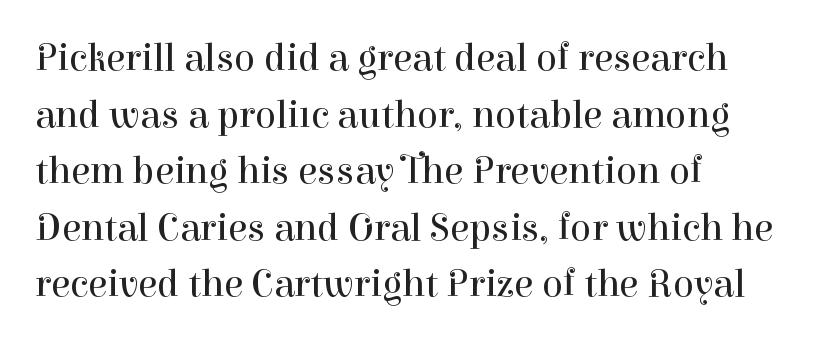
Q: Is the text bold? A: No.
Q: Is the text italic (slanted)? A: No, it is upright.
Q: Is the typeface a serif or a sans-serif typeface? A: Serif.
Q: Is the text underlined? A: No.
Q: How is the paragraph aligned? A: Left-aligned.
Q: Is the spacing between letters normal or unusually wide? A: Normal.
Q: Is the spacing between lines tight, normal or loose? A: Normal.
Q: Width (condensed, normal, or wide)? A: Normal.
Q: Stroke contrast? A: High.
Q: x-height? A: Medium.
Q: Monospaced? A: No.
